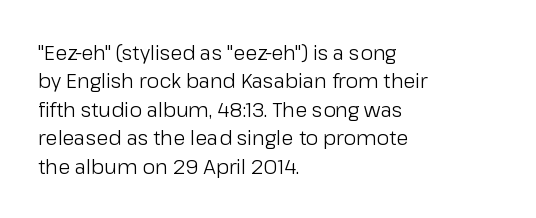
The image shows 20 px text type, upright; set left-aligned, normal line spacing (1.42x), normal letter spacing, not underlined.
